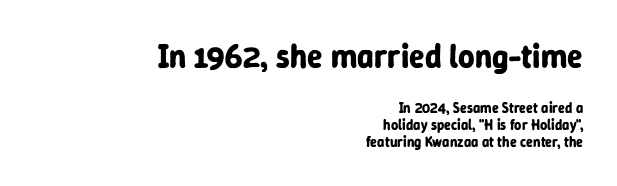
This is sans-serif lettering, the kind often seen on screens and signage. Each word holds together tightly as a unit, with standard inter-letter gaps. Top chunk: large. Bottom chunk: small. The passage is arranged like a letterhead date or caption credit — flush right. Looks like regular typesetting: each glyph gets only the width it needs.
